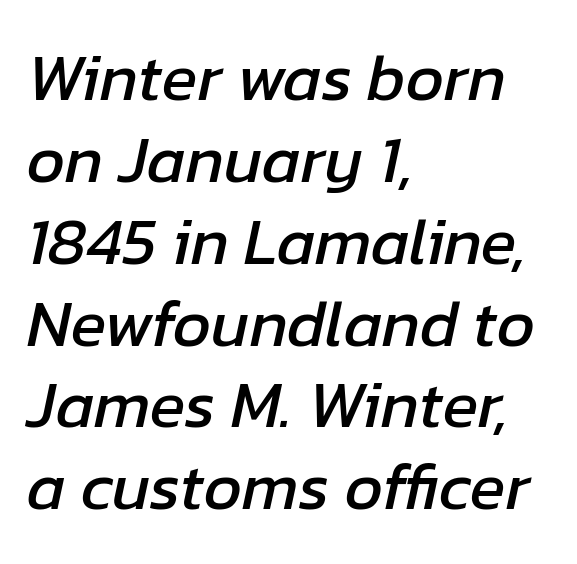
The image shows 66 px text type, italic (leaning right); set left-aligned, line spacing 1.24x, normal letter spacing, not underlined; low stroke contrast and a medium x-height.
